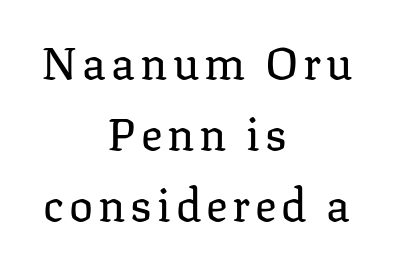
{"serif": "yes", "italic": "no", "bold": "no", "weight": "regular", "width": "normal", "stroke_contrast": "low", "x_height": "medium", "monospaced": "no", "underline": "no", "align": "center", "line_spacing": "normal", "line_spacing_ratio": 1.58, "glyph_px": 45}
